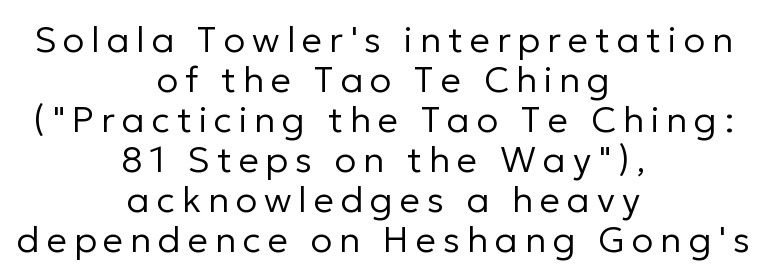
{"serif": "no", "italic": "no", "bold": "no", "weight": "regular", "width": "normal", "stroke_contrast": "low", "x_height": "medium", "monospaced": "no", "underline": "no", "align": "center", "line_spacing": "tight", "line_spacing_ratio": 1.11, "glyph_px": 36}
